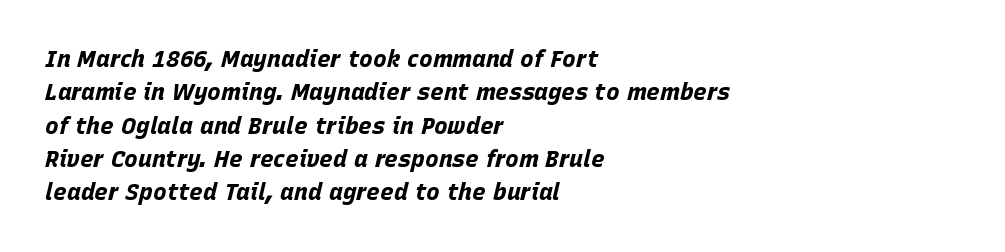
The image shows 23 px bold type, italic (leaning right); set left-aligned, normal line spacing (1.45x), normal letter spacing, not underlined.
